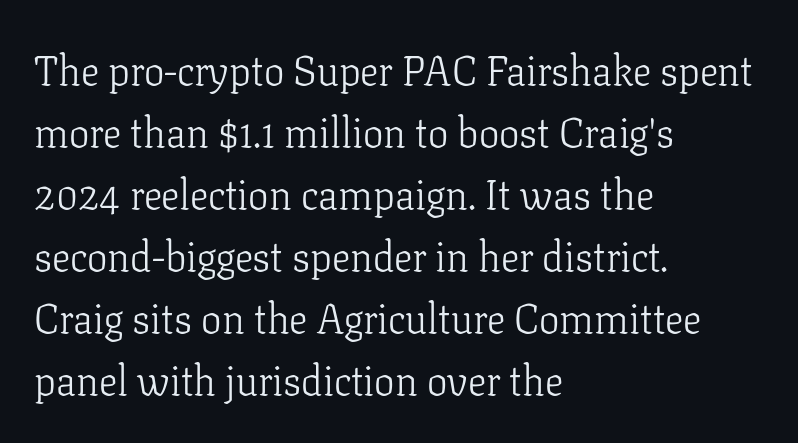
{"serif": "yes", "italic": "no", "bold": "no", "weight": "light", "width": "normal", "stroke_contrast": "low", "x_height": "medium", "monospaced": "no", "underline": "no", "align": "left", "line_spacing": "normal", "line_spacing_ratio": 1.51, "letter_spacing": "normal", "letter_spacing_em": 0.0, "glyph_px": 41}
